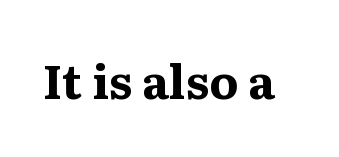
The image shows 47 px bold serif type, upright; set normal letter spacing, not underlined; medium stroke contrast and a medium x-height.
